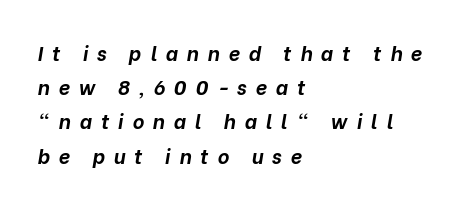
{"italic": "yes", "lean": "right", "slant_degrees": 10, "bold": "yes", "underline": "no", "align": "left", "line_spacing_ratio": 1.71, "letter_spacing": "wide", "letter_spacing_em": 0.44, "glyph_px": 20}
